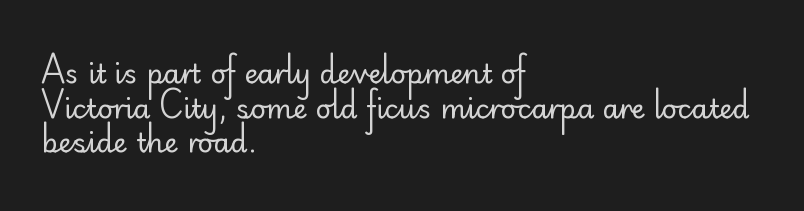
The image shows 27 px text type, upright; set left-aligned, normal line spacing (1.28x), normal letter spacing, not underlined.
